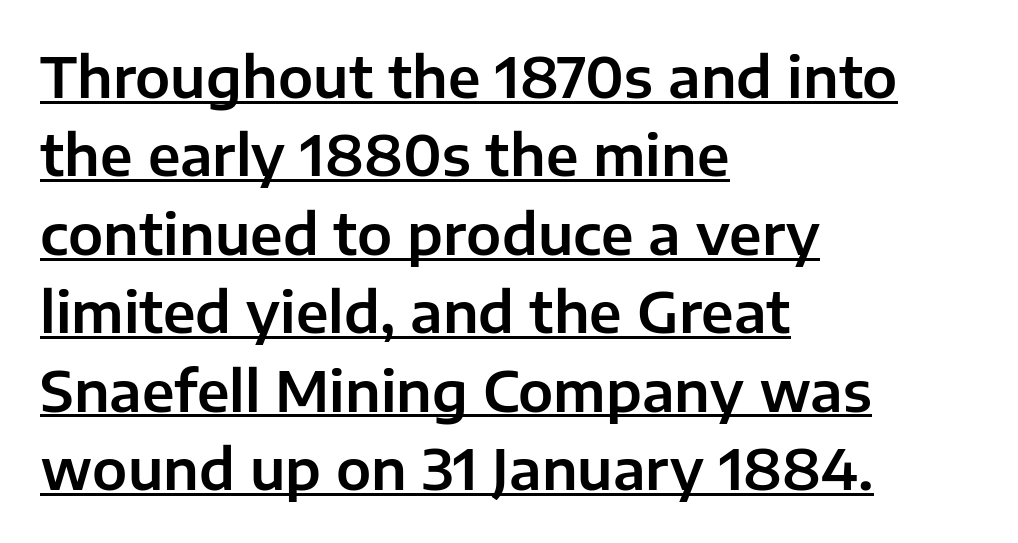
The setting favours the left margin, as ordinary paragraphs usually do. This sample uses an upright cut, with every glyph sitting square on the baseline. Evenly set lines give the paragraph a standard silhouette. These lines are rendered in a variable-pitch font. Font category for this specimen: sans-serif. Nothing unusual about the tracking: characters are spaced as the font intends.
